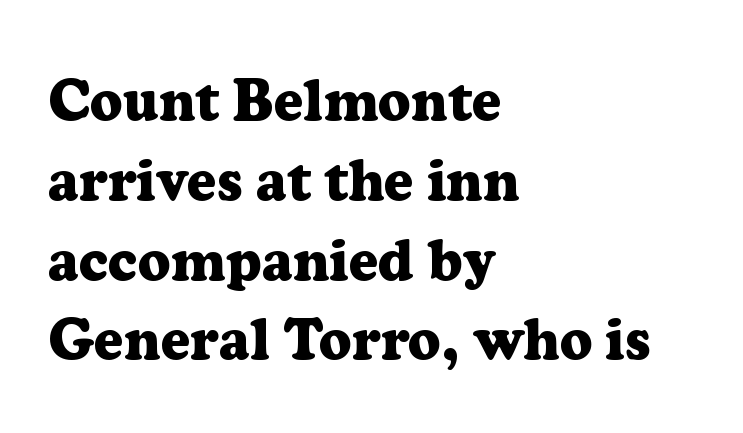
The image shows 57 px heavy serif type, upright; set left-aligned, normal line spacing (1.4x), normal letter spacing, not underlined; low stroke contrast and a medium x-height.
